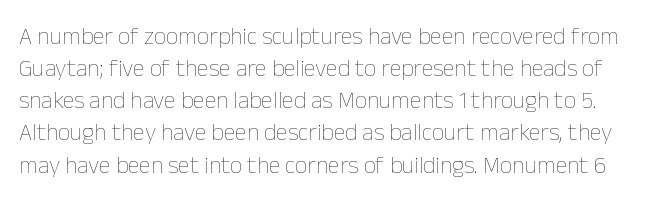
{"italic": "no", "bold": "no", "underline": "no", "line_spacing": "normal", "line_spacing_ratio": 1.34, "letter_spacing": "normal", "letter_spacing_em": 0.0, "glyph_px": 24}
